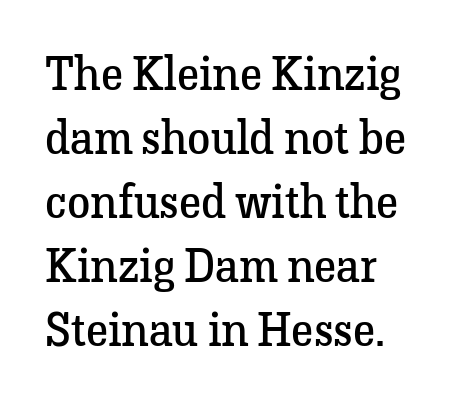
Q: Is the text bold? A: No.
Q: Is the text italic (slanted)? A: No, it is upright.
Q: Is the typeface a serif or a sans-serif typeface? A: Serif.
Q: Is the text underlined? A: No.
Q: How is the paragraph aligned? A: Left-aligned.
Q: Is the spacing between letters normal or unusually wide? A: Normal.
Q: Is the spacing between lines tight, normal or loose? A: Normal.
Q: Width (condensed, normal, or wide)? A: Normal.
Q: Stroke contrast? A: Low.
Q: x-height? A: Medium.
Q: Monospaced? A: No.
